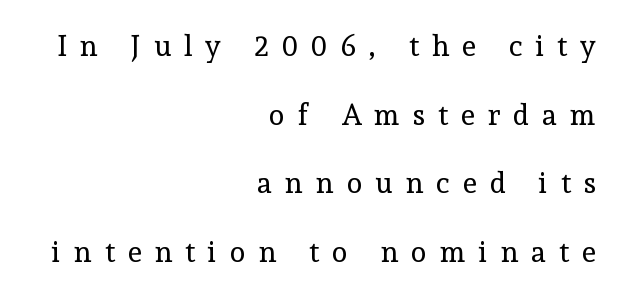
{"serif": "yes", "italic": "no", "bold": "no", "weight": "regular", "width": "normal", "x_height": "medium", "monospaced": "no", "underline": "no", "align": "right", "line_spacing": "loose", "line_spacing_ratio": 2.37, "letter_spacing": "wide", "letter_spacing_em": 0.45, "glyph_px": 29}
